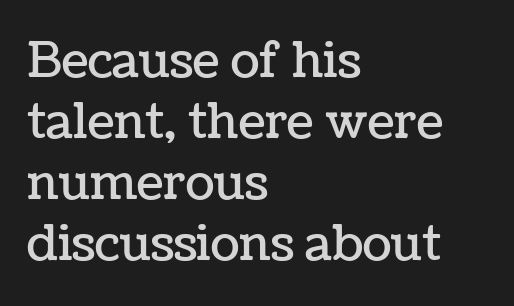
The image shows 48 px text type, upright; set left-aligned, normal line spacing (1.27x), normal letter spacing, not underlined; low stroke contrast and a medium x-height.
